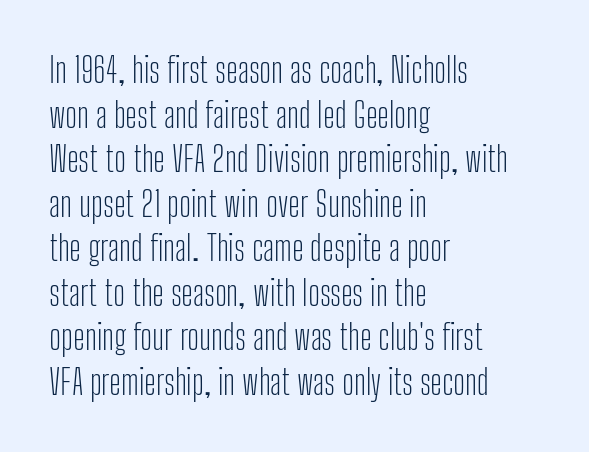
The image shows 34 px light, condensed sans-serif type, upright; set left-aligned, normal line spacing (1.31x), normal letter spacing, not underlined; low stroke contrast and a medium x-height.
